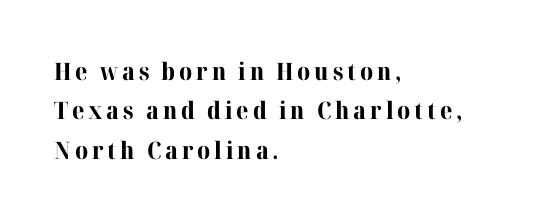
Plenty of ink on the page — the face is bold. The rendering uses a moderate line-height, typical for paragraphs. These lines are set flush left with a ragged right edge. The space beneath each line is pristine and unruled.
